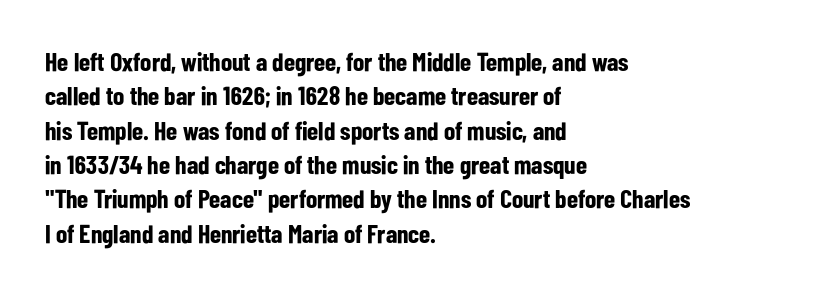
Words appear dense and cohesive because spacing is normal. Typeset ragged right — the left edge is the straight one. This sample keeps an unexceptional amount of space between lines. A clean baseline with only descenders dipping below it. Notice how thick the strokes are: this is what a full bold looks like. This is the regular roman posture of the typeface.
